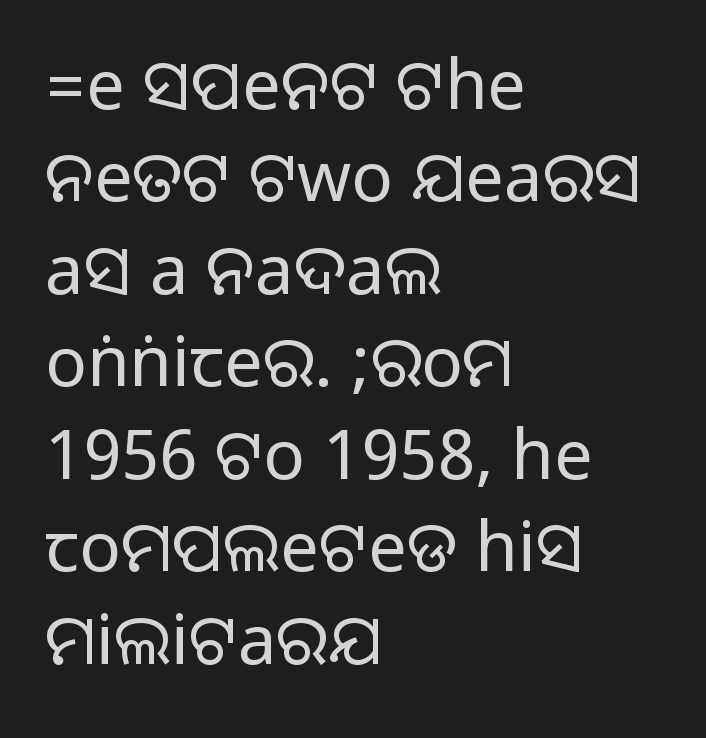
Does extra space separate the letters? No, they use regular spacing. Teacher's note: observe the even left margin — that is flush-left alignment. This block has exactly the height ordinary leading produces. This sample uses an upright cut, with every glyph sitting square on the baseline. The designer went with a sans here, leaving each stem footless.
